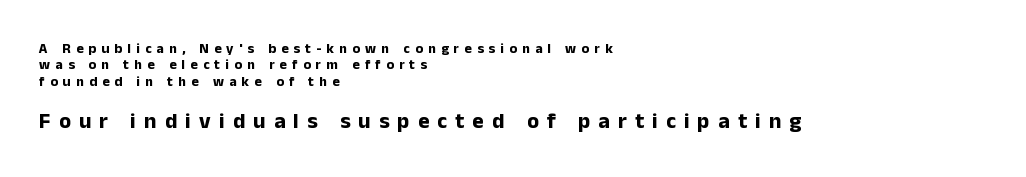
The image shows 22 px bold type, upright; set left-aligned, line spacing 1.17x, unusually wide letter spacing (+0.37 em), not underlined; the second (bottom) block is 1.57x larger.
